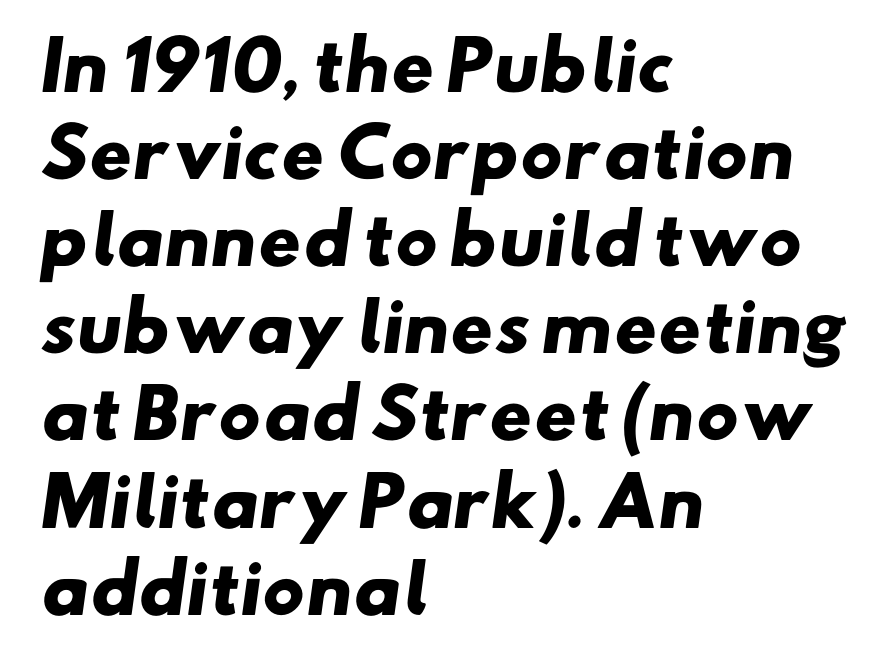
The setting favours the left margin, as ordinary paragraphs usually do. Check the space under the baseline: it is left empty. Note the varied advance widths — an 'i' is clearly narrower than an 'm'. Words appear dense and cohesive because spacing is normal. If you measured baseline to baseline, you'd find a middling distance. These words are printed bold, with thick strokes throughout.
